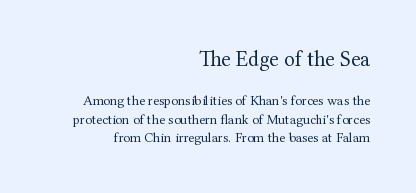
The image shows 22 px text type, upright; set right-aligned, normal line spacing (1.31x), normal letter spacing, not underlined; the first (top) block is 1.57x larger.
